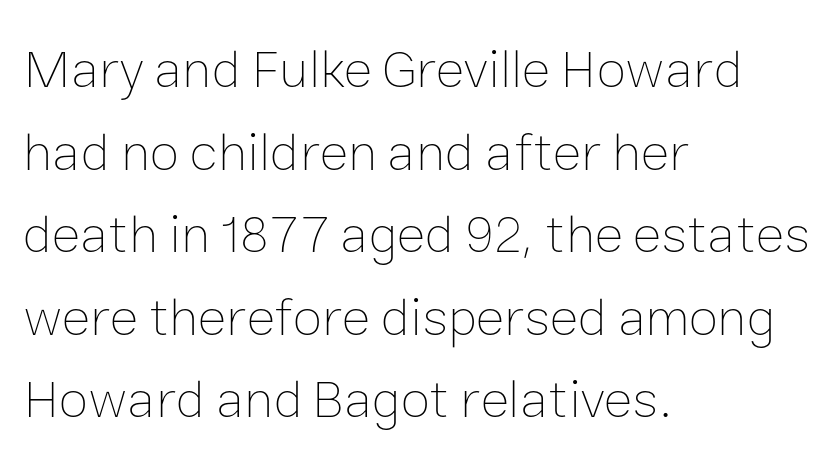
Leftover space on each line is placed entirely after the last word. No chunkiness to these letters — they're not bold. This sample has the flowing, uneven cadence of proportional lettering. Every stem runs plumb, perpendicular to the baseline. The line texture is even and compact thanks to regular tracking.
